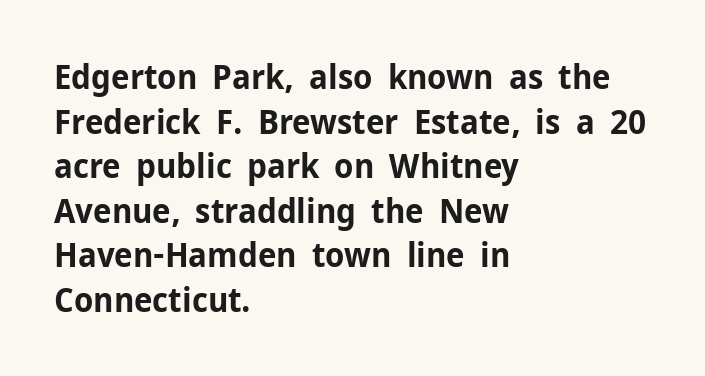
This rendering uses left alignment, leaving the right contour irregular. The line texture is even and compact thanks to regular tracking. You could not count columns in this text — the font is proportionally spaced. Caption: bold face, heavy strokes.
